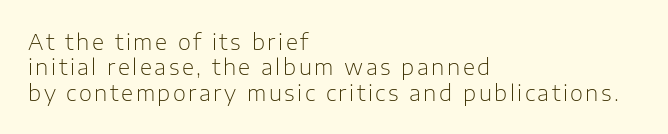
Q: Is the text bold? A: No.
Q: Is the text italic (slanted)? A: No, it is upright.
Q: Is the text underlined? A: No.
Q: How is the paragraph aligned? A: Left-aligned.
